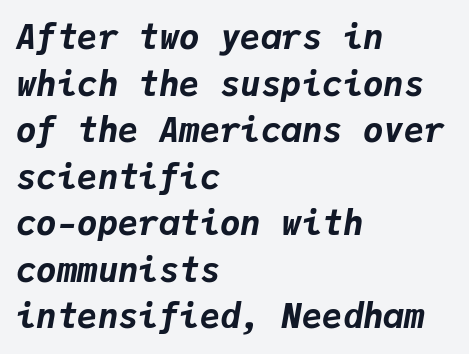
Casual observation: everything's shoved over to the left. Strong, thick strokes mark this as bold type. A normal amount of white space separates one row of letters from the next. Look at the tracking — it's just the regular setting, nothing added. This sample uses an oblique cut, with every glyph tilted off the vertical.
